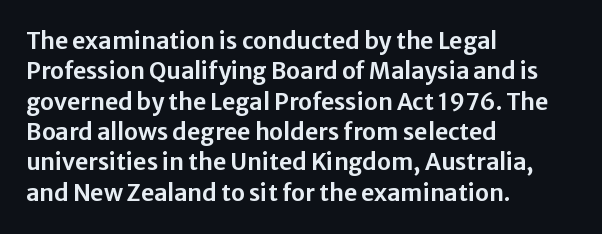
{"italic": "no", "underline": "no", "align": "left", "line_spacing": "normal", "line_spacing_ratio": 1.32, "letter_spacing": "normal", "letter_spacing_em": 0.0, "glyph_px": 23}
